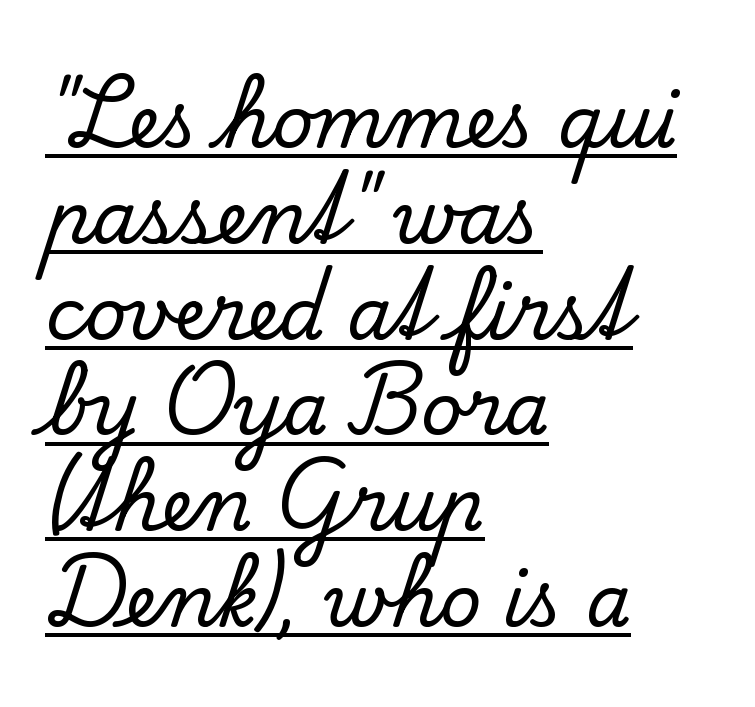
Q: Is the text italic (slanted)? A: Yes.
Q: Is the typeface a serif or a sans-serif typeface? A: Serif.
Q: Is the text underlined? A: Yes.
Q: How is the paragraph aligned? A: Left-aligned.
Q: Is the spacing between letters normal or unusually wide? A: Normal.
Q: Is the spacing between lines tight, normal or loose? A: Normal.
Q: Width (condensed, normal, or wide)? A: Normal.
Q: Stroke contrast? A: Low.
Q: x-height? A: Small.
Q: Monospaced? A: No.
